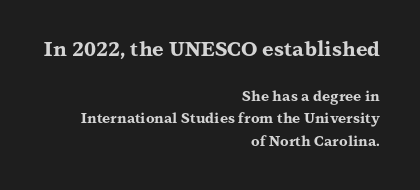
{"italic": "no", "bold": "yes", "underline": "no", "align": "right", "line_spacing": "normal", "line_spacing_ratio": 1.63, "letter_spacing": "normal", "letter_spacing_em": 0.0, "larger_block": "first", "size_ratio": 1.43, "glyph_px": 20}
